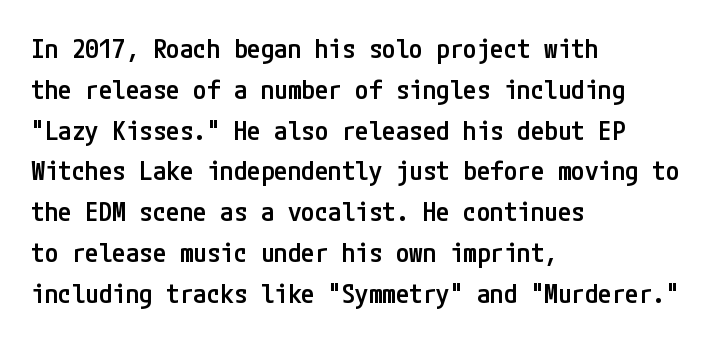
{"italic": "no", "bold": "semi", "underline": "no", "align": "left", "line_spacing": "normal", "line_spacing_ratio": 1.51, "letter_spacing": "normal", "letter_spacing_em": 0.0, "glyph_px": 27}
